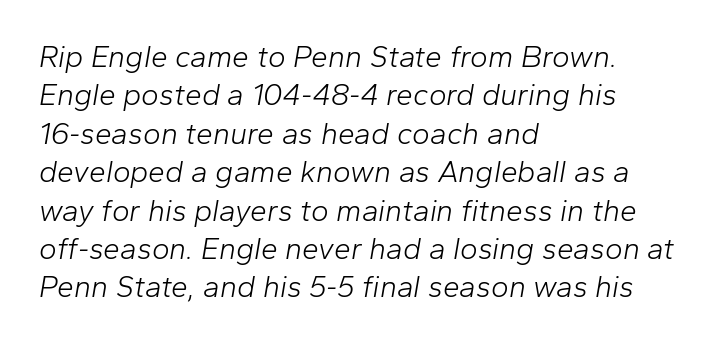
Q: Is the text bold? A: No.
Q: Is the text italic (slanted)? A: Yes, it leans right by about 10 degrees.
Q: Is the text underlined? A: No.
Q: How is the paragraph aligned? A: Left-aligned.
Q: Is the spacing between letters normal or unusually wide? A: Normal.
Q: Is the spacing between lines tight, normal or loose? A: Normal.
Q: Width (condensed, normal, or wide)? A: Normal.
Q: Stroke contrast? A: Low.
Q: x-height? A: Medium.
Q: Monospaced? A: No.
